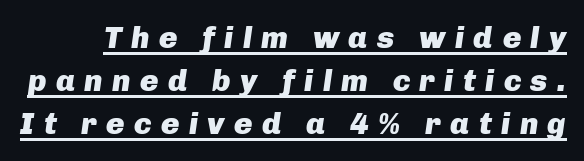
{"italic": "yes", "lean": "right", "slant_degrees": 8, "bold": "yes", "weight": "heavy", "width": "normal", "stroke_contrast": "low", "x_height": "medium", "monospaced": "no", "underline": "yes", "line_spacing": "normal", "line_spacing_ratio": 1.39, "letter_spacing": "wide", "letter_spacing_em": 0.3, "glyph_px": 31}
